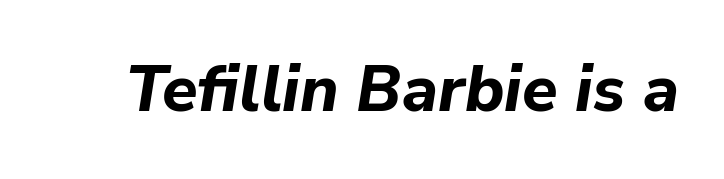
As a designer I'd log this as weight 700, bold. In terms of posture, this sample is oblique. Does extra space separate the letters? No, they use regular spacing. Letters rest on an invisible, unmarked baseline.
